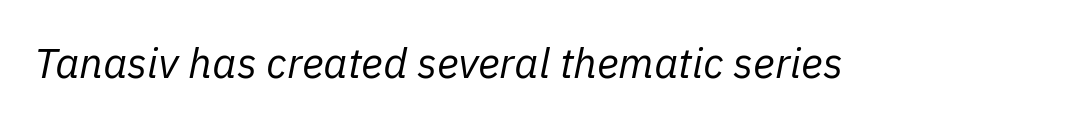
Words appear dense and cohesive because spacing is normal. Beneath every word, the page is bare. The glyphs look as if they've been sheared to an angle. Stems here are at most as thick as an everyday book face. Here the designer chose a conventional face with non-uniform glyph widths.
